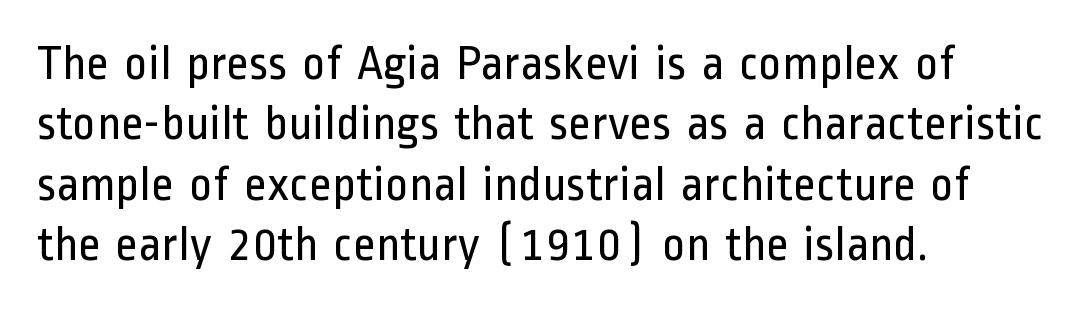
Q: Is the text bold? A: No.
Q: Is the text italic (slanted)? A: No, it is upright.
Q: Is the typeface a serif or a sans-serif typeface? A: Sans-serif.
Q: Is the text underlined? A: No.
Q: How is the paragraph aligned? A: Left-aligned.
Q: Is the spacing between letters normal or unusually wide? A: Normal.
Q: Width (condensed, normal, or wide)? A: Condensed.
Q: Stroke contrast? A: Low.
Q: x-height? A: Medium.
Q: Monospaced? A: No.
